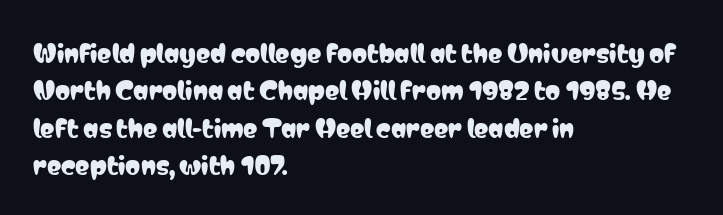
Q: Is the text italic (slanted)? A: No, it is upright.
Q: Is the text underlined? A: No.
Q: How is the paragraph aligned? A: Left-aligned.
Q: Is the spacing between letters normal or unusually wide? A: Normal.
Q: Is the spacing between lines tight, normal or loose? A: Normal.
